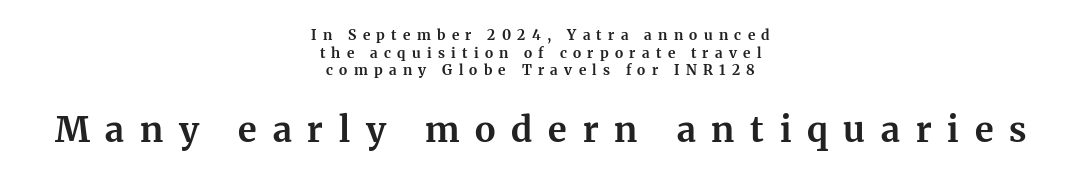
The image shows 35 px bold serif type, upright; set centered, normal line spacing (1.26x), unusually wide letter spacing (+0.45 em), not underlined; the second (bottom) block is 2.5x larger; medium stroke contrast and a medium x-height.
